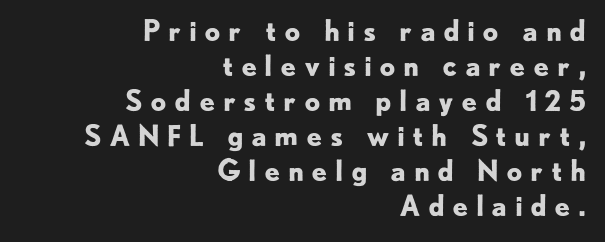
Q: Is the text bold? A: Yes.
Q: Is the text italic (slanted)? A: No, it is upright.
Q: Is the typeface a serif or a sans-serif typeface? A: Sans-serif.
Q: Is the text underlined? A: No.
Q: How is the paragraph aligned? A: Right-aligned.
Q: Is the spacing between letters normal or unusually wide? A: Unusually wide.
Q: Is the spacing between lines tight, normal or loose? A: Normal.
Q: Width (condensed, normal, or wide)? A: Normal.
Q: Stroke contrast? A: Low.
Q: x-height? A: Small.
Q: Monospaced? A: No.
